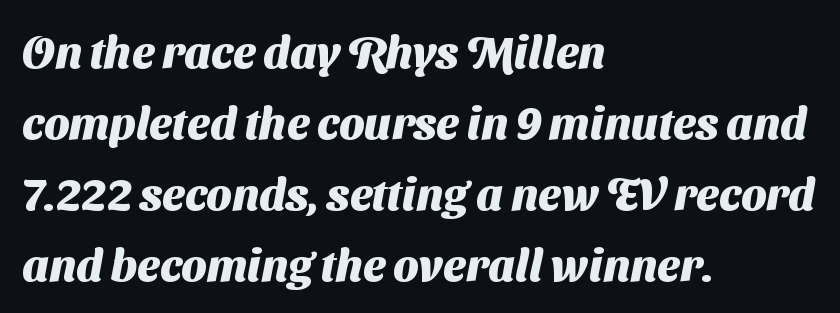
Q: Is the text bold? A: Yes.
Q: Is the typeface a serif or a sans-serif typeface? A: Sans-serif.
Q: Is the text underlined? A: No.
Q: How is the paragraph aligned? A: Left-aligned.
Q: Is the spacing between letters normal or unusually wide? A: Normal.
Q: Is the spacing between lines tight, normal or loose? A: Normal.
Q: Width (condensed, normal, or wide)? A: Normal.
Q: Stroke contrast? A: Medium.
Q: x-height? A: Medium.
Q: Monospaced? A: No.
